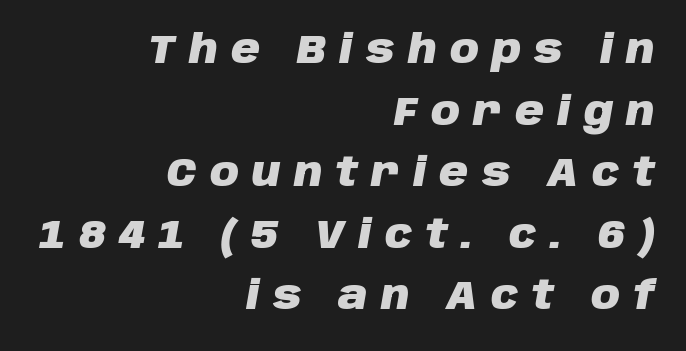
The image shows 40 px heavy type, italic (leaning right); set right-aligned, normal line spacing (1.54x), unusually wide letter spacing (+0.33 em), not underlined; low stroke contrast and a large x-height.
